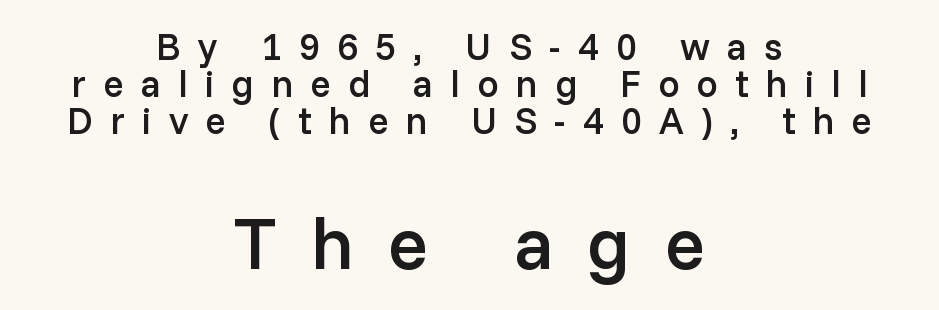
Q: Is the text bold? A: Semi-bold.
Q: Is the text italic (slanted)? A: No, it is upright.
Q: Is the typeface a serif or a sans-serif typeface? A: Sans-serif.
Q: Is the text underlined? A: No.
Q: How is the paragraph aligned? A: Centered.
Q: Is the spacing between letters normal or unusually wide? A: Unusually wide.
Q: Is the spacing between lines tight, normal or loose? A: Tight.
Q: Which block of text is set in a larger size, the first (top) or the second (bottom)? A: The second (bottom) one.
Q: Width (condensed, normal, or wide)? A: Normal.
Q: Stroke contrast? A: Low.
Q: x-height? A: Medium.
Q: Monospaced? A: No.
